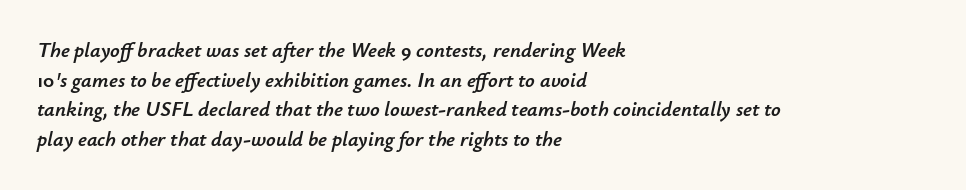
Notice how the stems are inclined rather than vertical — that's the hallmark of italics. These lines sit exactly where default settings would place them. Words float on clear page, feet unadorned. A typesetter would call this zero additional tracking. This rendering uses left alignment, leaving the right contour irregular.
